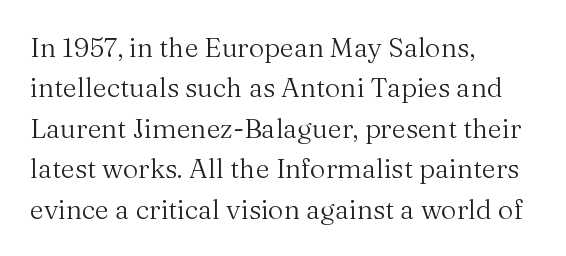
Q: Is the text bold? A: No.
Q: Is the text italic (slanted)? A: No, it is upright.
Q: Is the text underlined? A: No.
Q: How is the paragraph aligned? A: Left-aligned.
Q: Is the spacing between letters normal or unusually wide? A: Normal.
Q: Is the spacing between lines tight, normal or loose? A: Normal.
